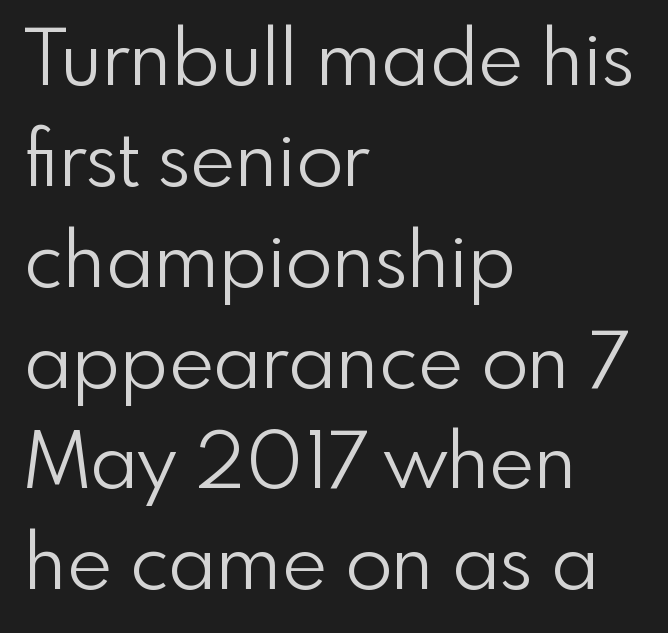
{"serif": "no", "italic": "no", "bold": "no", "weight": "light", "width": "normal", "x_height": "small", "monospaced": "no", "underline": "no", "align": "left", "line_spacing": "normal", "line_spacing_ratio": 1.31, "letter_spacing": "normal", "letter_spacing_em": 0.0, "glyph_px": 77}
